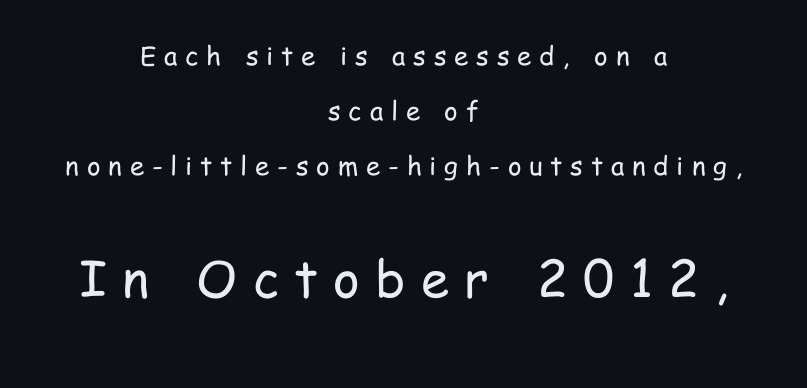
Q: Is the text bold? A: No.
Q: Is the text italic (slanted)? A: No, it is upright.
Q: Is the typeface a serif or a sans-serif typeface? A: Sans-serif.
Q: Is the text underlined? A: No.
Q: How is the paragraph aligned? A: Centered.
Q: Is the spacing between letters normal or unusually wide? A: Unusually wide.
Q: Is the spacing between lines tight, normal or loose? A: Loose.
Q: Which block of text is set in a larger size, the first (top) or the second (bottom)? A: The second (bottom) one.
Q: Width (condensed, normal, or wide)? A: Condensed.
Q: Stroke contrast? A: Low.
Q: x-height? A: Medium.
Q: Monospaced? A: No.
